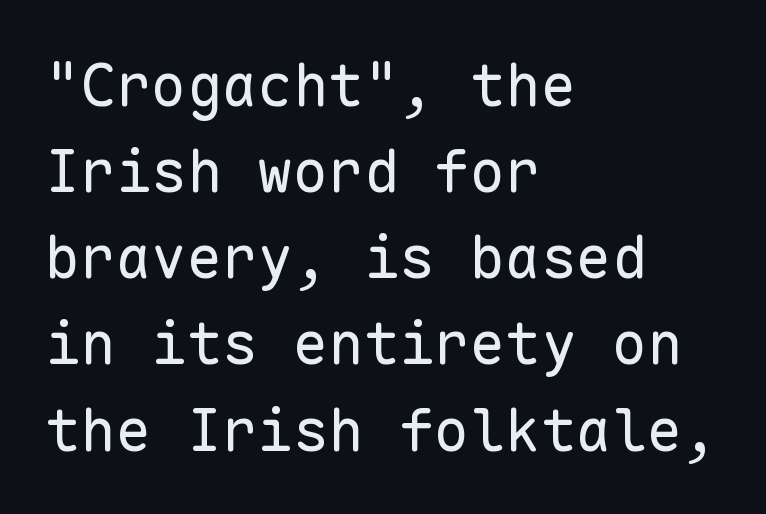
Glance below the letters and you will spot only blank space. The typesetting does not lean heavy: it is not bold. Line spacing here is normal. Vertical strokes here are truly vertical.
